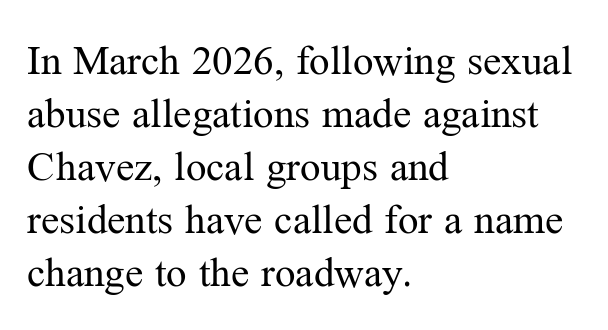
In terms of leading, this rendering sits right in the middle. The passage shown is not underscored anywhere. This sample has the flowing, uneven cadence of proportional lettering. One-word summary of the alignment: left.
